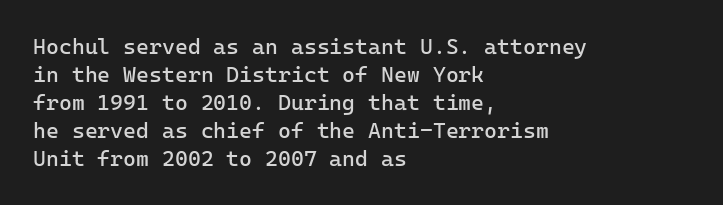
The image shows 22 px text type, upright; set left-aligned, normal line spacing (1.27x), normal letter spacing, not underlined.
